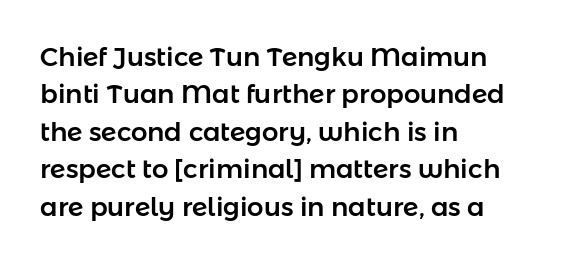
A typesetter would call this zero additional tracking. The string is rendered with underlining switched off. Reading down the block, your eye returns to a fixed left position each line. The lines sit at an ordinary, default distance from one another.
